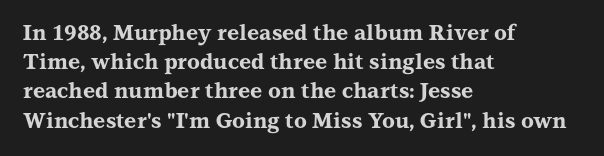
{"italic": "no", "bold": "yes", "underline": "no", "align": "left", "line_spacing": "normal", "line_spacing_ratio": 1.39, "letter_spacing": "normal", "letter_spacing_em": 0.0, "glyph_px": 21}
